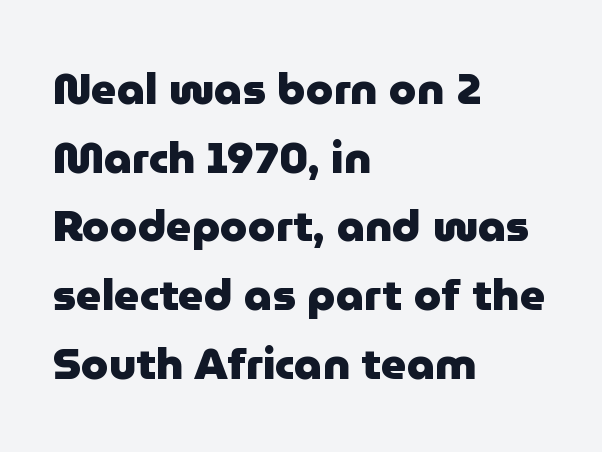
Do the characters align in a grid? No, the font is proportional. Ascenders rise straight up at ninety degrees. The letters are bold, with thick, heavy strokes. To sum up the face: it is a sans, with no serifs.
